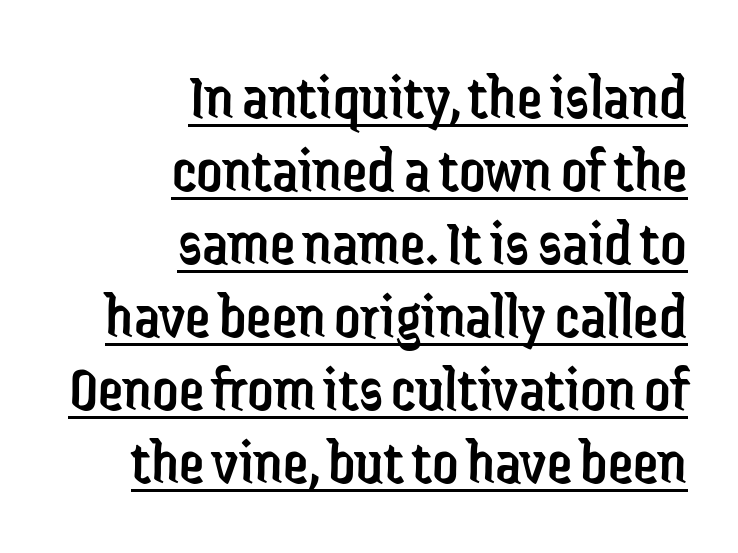
The image shows 64 px regular-weight, condensed sans-serif type, upright; set right-aligned, tight line spacing (1.14x), normal letter spacing, underlined; low stroke contrast and a medium x-height.
